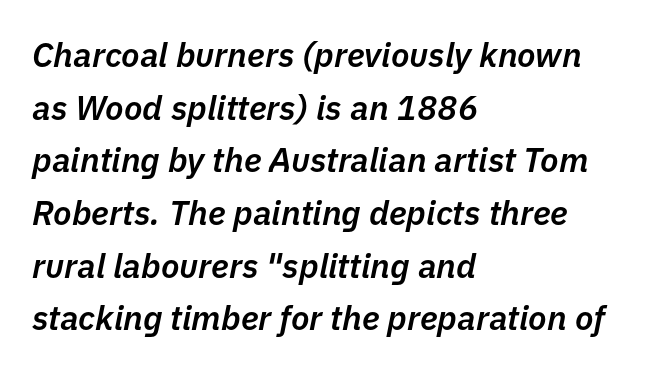
Q: Is the text bold? A: Semi-bold.
Q: Is the text italic (slanted)? A: Yes, it leans right by about 11 degrees.
Q: Is the text underlined? A: No.
Q: How is the paragraph aligned? A: Left-aligned.
Q: Is the spacing between letters normal or unusually wide? A: Normal.
Q: Is the spacing between lines tight, normal or loose? A: Normal.
Q: Width (condensed, normal, or wide)? A: Normal.
Q: Stroke contrast? A: Low.
Q: x-height? A: Medium.
Q: Monospaced? A: No.
